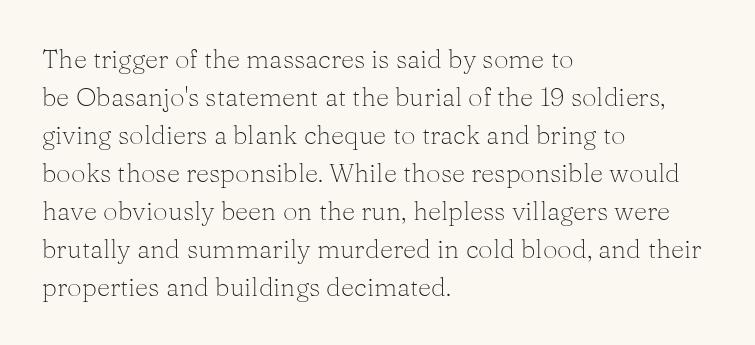
Visually the block forms a straight wall on the left and a jagged coastline on the right. Caption: standard tracking, unaltered. The type sits square on the baseline with zero lean. Weight: not bold — regular or lighter.
